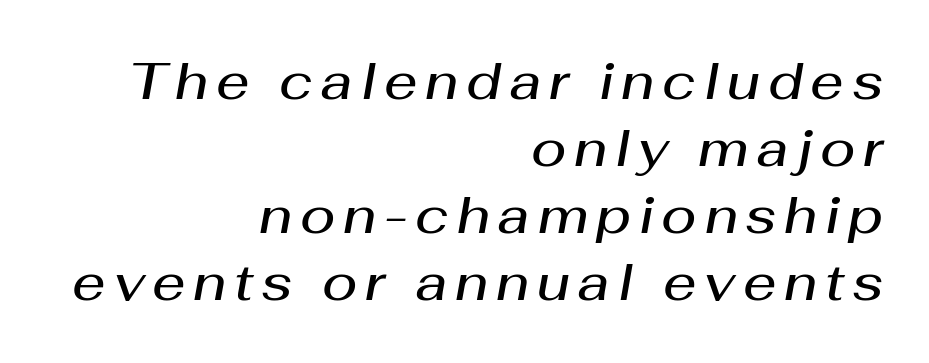
The image shows 52 px semibold type, italic (leaning right); set right-aligned, normal line spacing (1.29x), not underlined; medium stroke contrast and a medium x-height.
